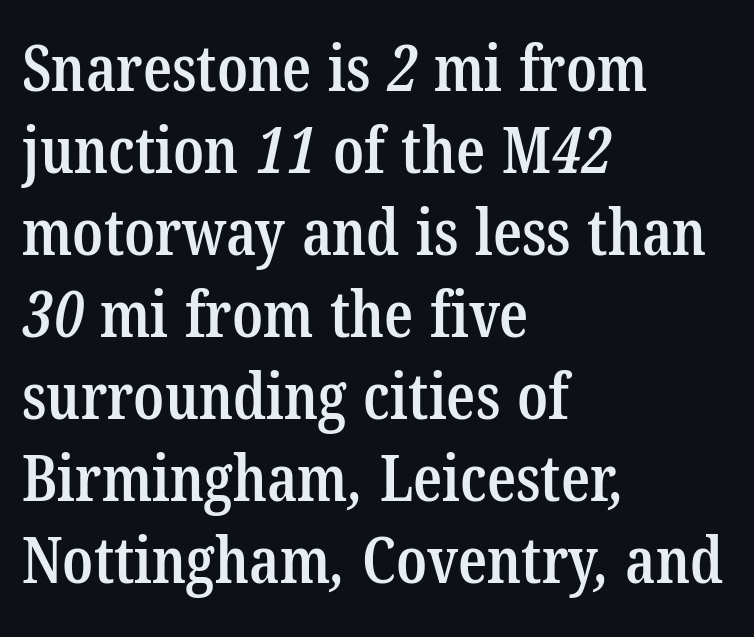
The image shows 64 px semibold, condensed serif type; set left-aligned, normal line spacing (1.28x), normal letter spacing, not underlined; low stroke contrast and a medium x-height.
